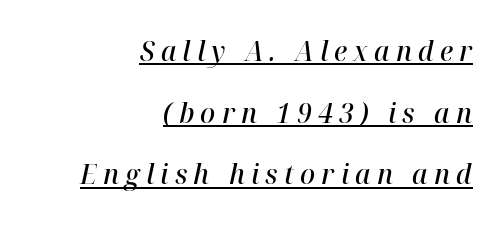
Short and long lines alike share a common ending point at right. Weight: semibold (demi). Slanted lettering throughout. This sample has the flowing, uneven cadence of proportional lettering. Honestly, the rows look like they've been pulled way apart.
